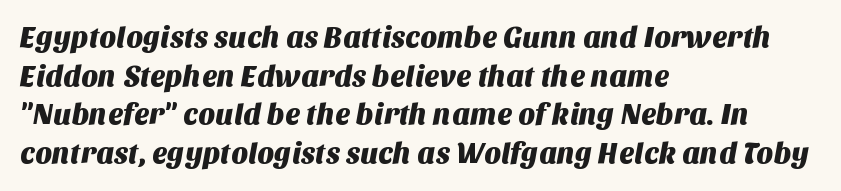
{"serif": "no", "width": "normal", "stroke_contrast": "medium", "x_height": "large", "monospaced": "no", "underline": "no", "align": "left", "line_spacing": "normal", "line_spacing_ratio": 1.33, "letter_spacing": "normal", "letter_spacing_em": 0.0, "glyph_px": 29}
